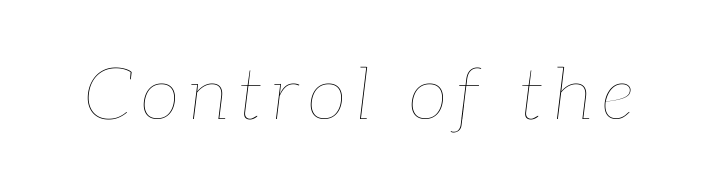
Notice how the stems are inclined rather than vertical — that's the hallmark of italics. Stems here are at most as thick as an everyday book face. Character widths vary here, with narrow letters taking less room than wide ones. The space directly below the letters is spotless.
